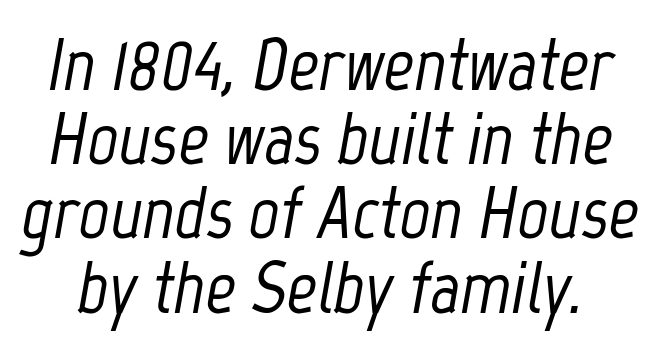
The image shows 75 px condensed type, italic (leaning right); set tight line spacing (0.99x), normal letter spacing, not underlined; low stroke contrast and a medium x-height.
